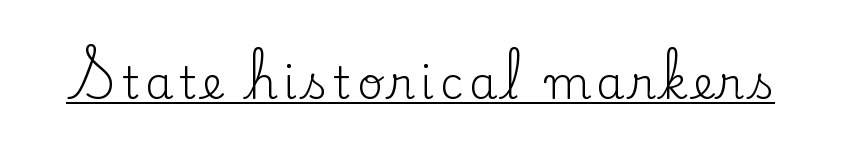
{"italic": "no", "bold": "no", "weight": "regular", "width": "normal", "stroke_contrast": "low", "x_height": "small", "monospaced": "no", "underline": "yes", "glyph_px": 45}
